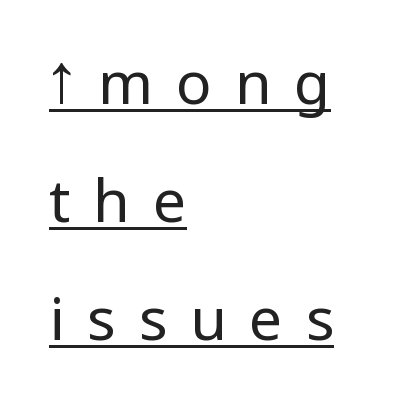
Q: Is the text bold? A: No.
Q: Is the text italic (slanted)? A: No, it is upright.
Q: Is the typeface a serif or a sans-serif typeface? A: Sans-serif.
Q: Is the text underlined? A: Yes.
Q: How is the paragraph aligned? A: Left-aligned.
Q: Is the spacing between letters normal or unusually wide? A: Unusually wide.
Q: Is the spacing between lines tight, normal or loose? A: Loose.
Q: Width (condensed, normal, or wide)? A: Condensed.
Q: Stroke contrast? A: Low.
Q: x-height? A: Large.
Q: Monospaced? A: No.
